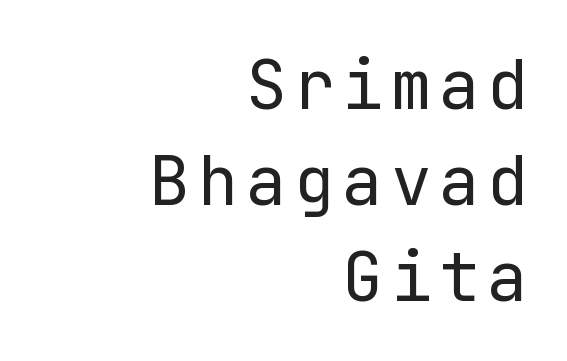
{"serif": "no", "italic": "no", "bold": "no", "weight": "regular", "width": "normal", "stroke_contrast": "low", "x_height": "medium", "underline": "no", "align": "right", "line_spacing": "normal", "line_spacing_ratio": 1.41, "glyph_px": 68}
